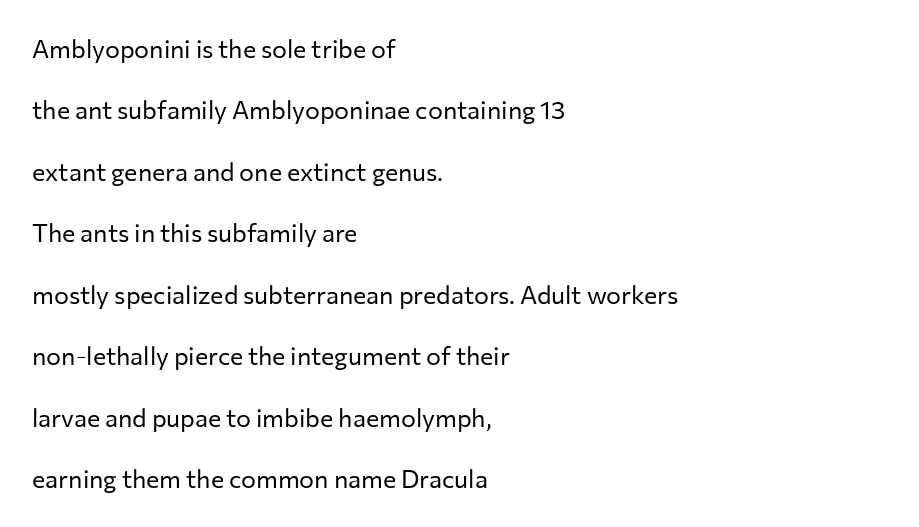
How would I describe the line gaps? Wide and relaxed. Type without underlining. In terms of posture, this sample is upright. The gaps between neighbouring characters are ordinary and unremarkable.
